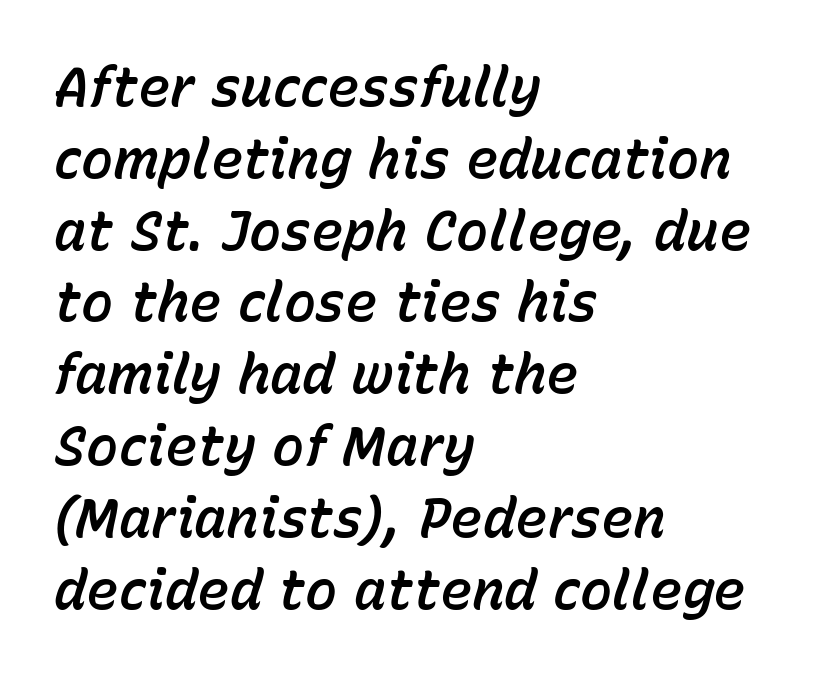
The image shows 54 px text type, italic (leaning right); set left-aligned, normal line spacing (1.33x), normal letter spacing, not underlined; low stroke contrast and a medium x-height.
